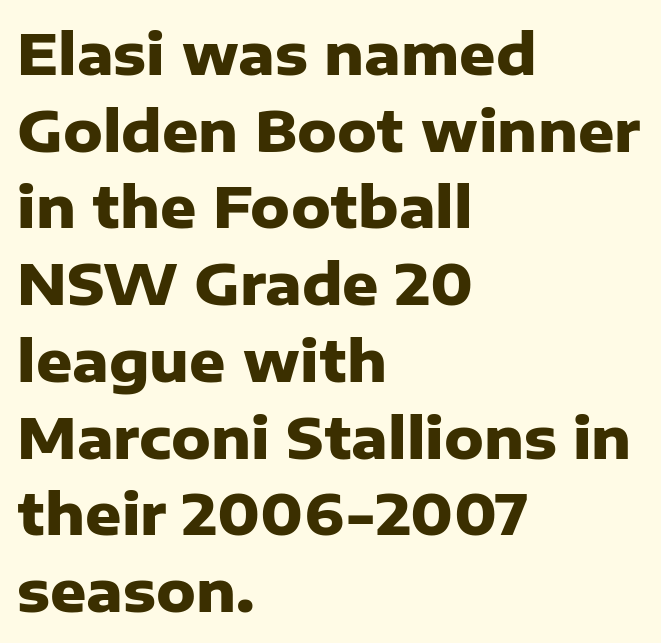
The image shows 56 px heavy sans-serif type, upright; set left-aligned, normal line spacing (1.37x), normal letter spacing, not underlined; low stroke contrast and a medium x-height.
